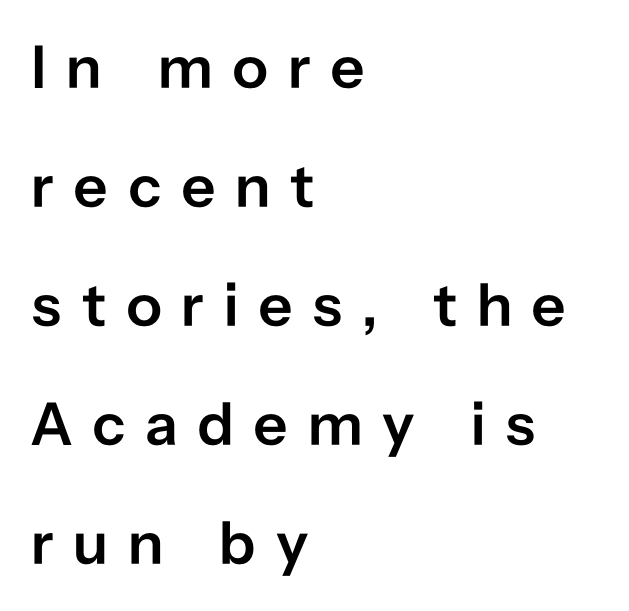
{"serif": "no", "italic": "no", "bold": "semi", "weight": "semibold", "width": "normal", "stroke_contrast": "low", "x_height": "medium", "monospaced": "no", "underline": "no", "align": "left", "line_spacing": "loose", "line_spacing_ratio": 1.95, "letter_spacing": "wide", "letter_spacing_em": 0.32, "glyph_px": 61}
